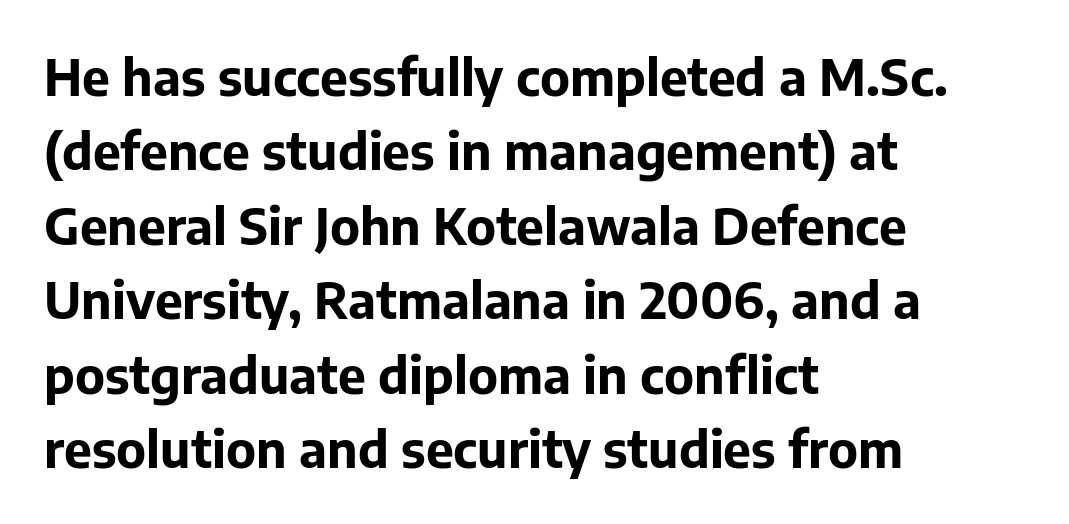
{"serif": "no", "italic": "no", "bold": "yes", "weight": "bold", "width": "normal", "stroke_contrast": "low", "x_height": "medium", "monospaced": "no", "underline": "no", "align": "left", "line_spacing": "normal", "line_spacing_ratio": 1.49, "letter_spacing": "normal", "letter_spacing_em": 0.0, "glyph_px": 50}
